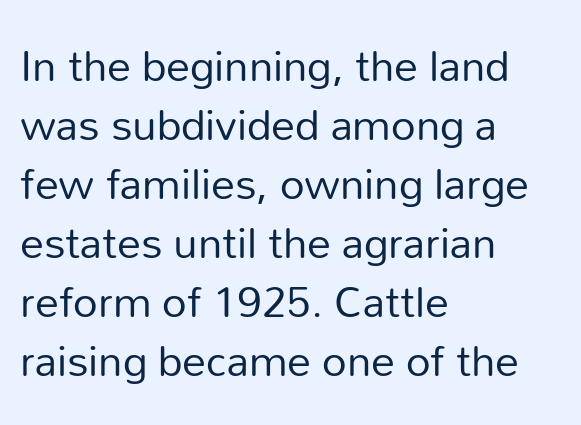
Q: Is the text bold? A: No.
Q: Is the text italic (slanted)? A: No, it is upright.
Q: Is the typeface a serif or a sans-serif typeface? A: Sans-serif.
Q: Is the text underlined? A: No.
Q: How is the paragraph aligned? A: Left-aligned.
Q: Is the spacing between letters normal or unusually wide? A: Normal.
Q: Width (condensed, normal, or wide)? A: Normal.
Q: Stroke contrast? A: Low.
Q: x-height? A: Medium.
Q: Monospaced? A: No.
